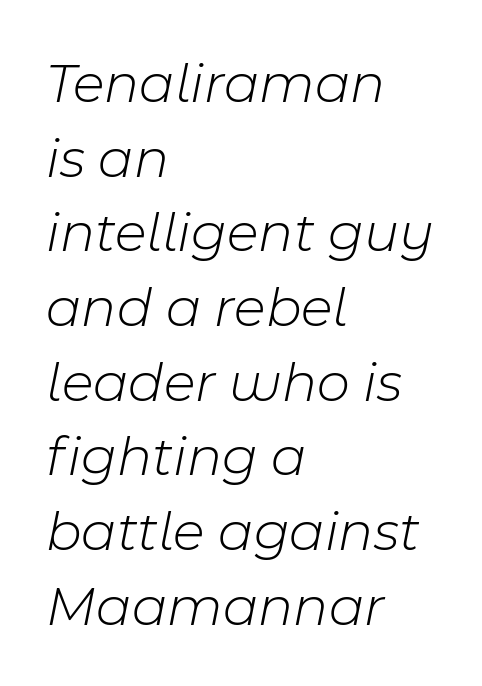
{"italic": "yes", "lean": "right", "slant_degrees": 11, "bold": "no", "weight": "light", "width": "normal", "stroke_contrast": "low", "x_height": "medium", "monospaced": "no", "underline": "no", "align": "left", "line_spacing": "normal", "line_spacing_ratio": 1.31, "letter_spacing": "normal", "letter_spacing_em": 0.0, "glyph_px": 57}
